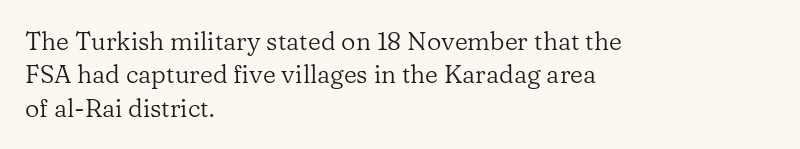
Notice how the stems are strictly vertical — no italics here. Clear beneath every line of the passage. Compared with typical paragraphs, the rows here are spaced about the same. The letters look calm and open, with moderate or lighter stems. Spacing between characters is what you'd get straight out of the box.
